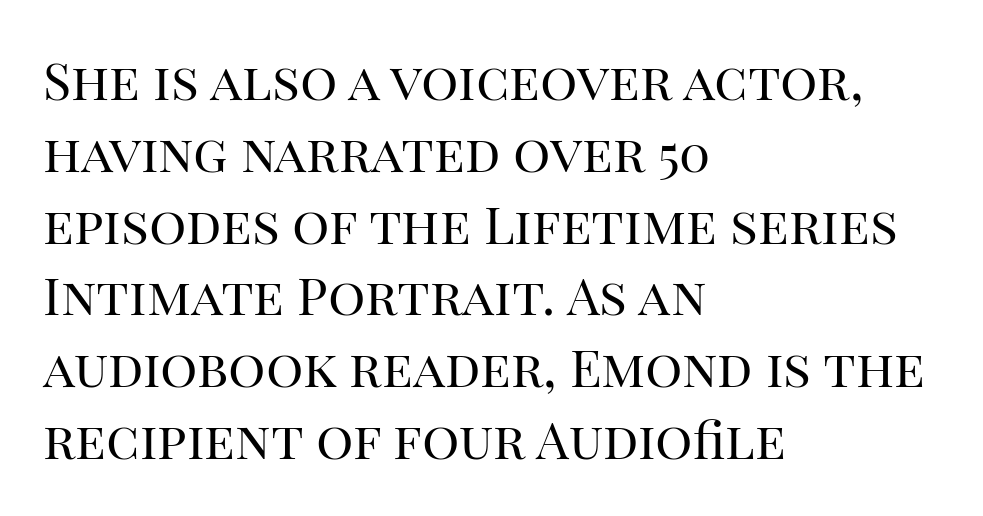
The image shows 52 px regular-weight serif type, upright; set left-aligned, normal line spacing (1.38x), normal letter spacing, not underlined; high stroke contrast and a large x-height.
